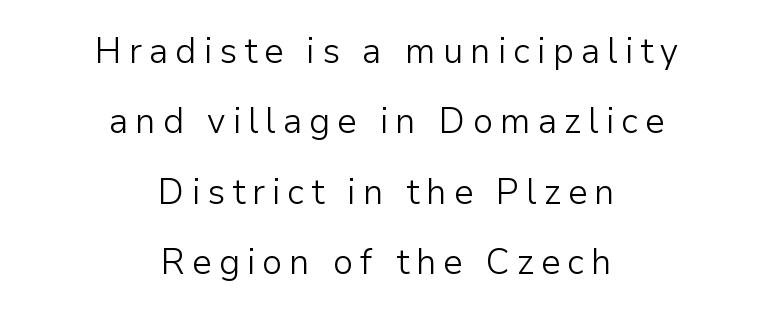
The leading is generous, giving the passage an open texture. You could not count columns in this text — the font is proportionally spaced. Descenders hang freely into open space. Characters remain perfectly vertical along every line. The letterforms sit at book weight or below. Is the letter spacing exaggerated? Yes — the characters are pushed far apart.
